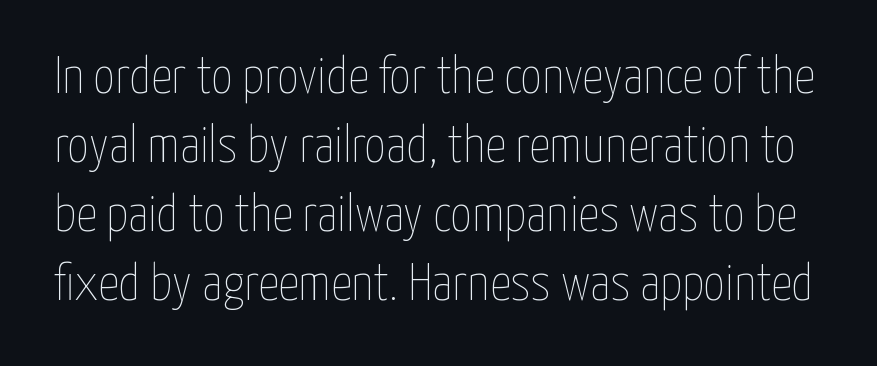
The image shows 52 px thin, condensed type, upright; set normal line spacing (1.33x), normal letter spacing, not underlined; low stroke contrast and a medium x-height.
